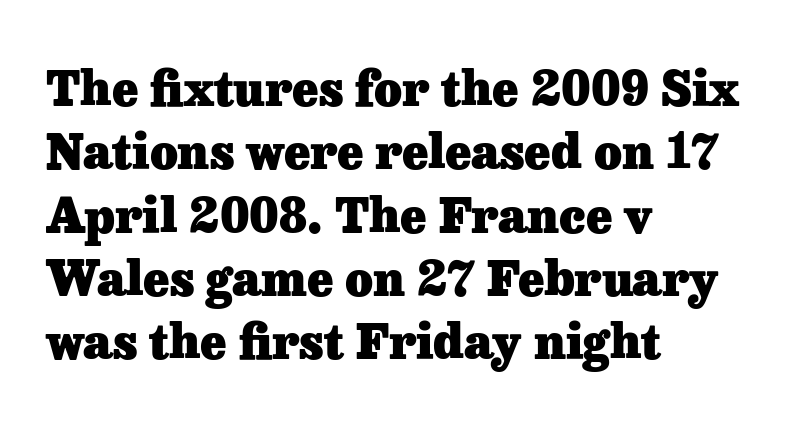
{"serif": "yes", "italic": "no", "bold": "yes", "weight": "heavy", "width": "normal", "stroke_contrast": "low", "x_height": "medium", "monospaced": "no", "underline": "no", "align": "left", "line_spacing": "normal", "line_spacing_ratio": 1.32, "letter_spacing": "normal", "letter_spacing_em": 0.0, "glyph_px": 48}
